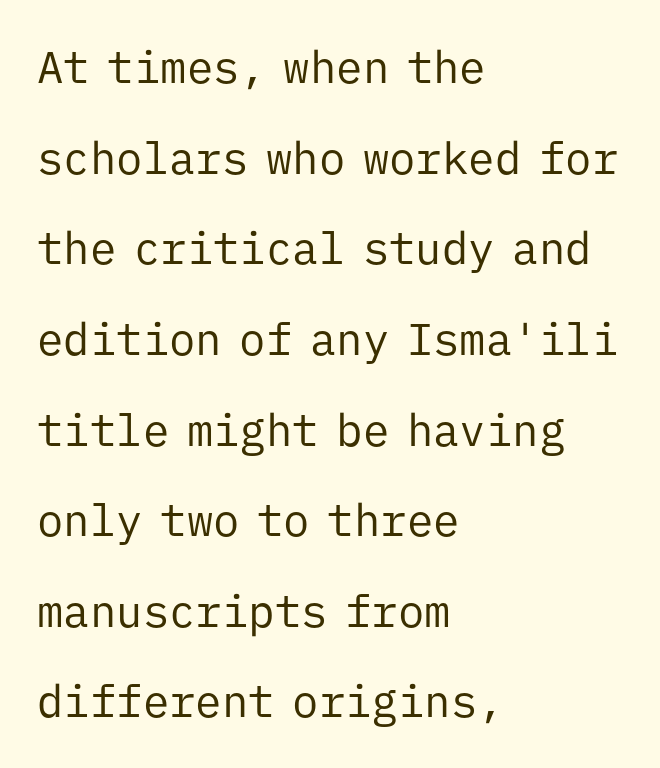
{"serif": "no", "italic": "no", "bold": "no", "weight": "regular", "width": "normal", "stroke_contrast": "low", "x_height": "medium", "monospaced": "yes", "underline": "no", "align": "left", "line_spacing": "loose", "line_spacing_ratio": 2.06, "letter_spacing": "normal", "letter_spacing_em": 0.0, "glyph_px": 44}
